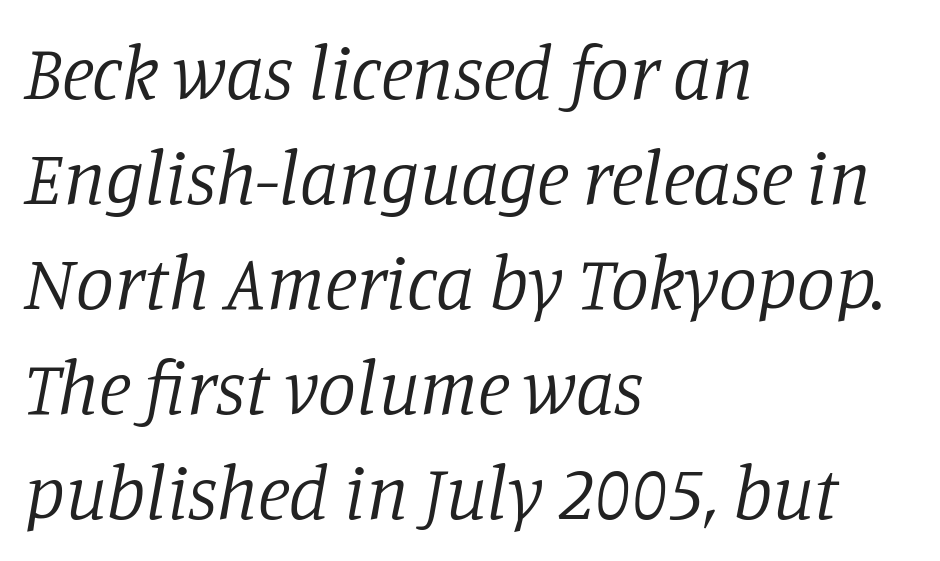
Q: Is the text bold? A: No.
Q: Is the text italic (slanted)? A: Yes, it leans right by about 11 degrees.
Q: Is the typeface a serif or a sans-serif typeface? A: Serif.
Q: Is the text underlined? A: No.
Q: How is the paragraph aligned? A: Left-aligned.
Q: Is the spacing between letters normal or unusually wide? A: Normal.
Q: Is the spacing between lines tight, normal or loose? A: Normal.
Q: Width (condensed, normal, or wide)? A: Normal.
Q: Stroke contrast? A: Low.
Q: x-height? A: Large.
Q: Monospaced? A: No.
